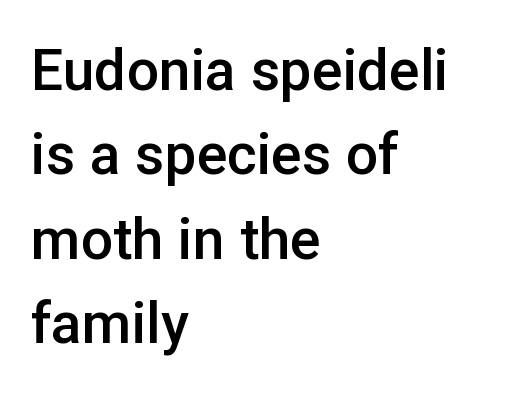
This rendering employs a face without finishing strokes, i.e., a sans-serif. These words are printed semibold, heavier than regular yet not bold. Proportional: the letters do not fall into vertical columns. These lines are set flush left with a ragged right edge. The specimen omits any rule beneath the text block's lines. Here the glyphs are tracked normally, forming tight word shapes.
